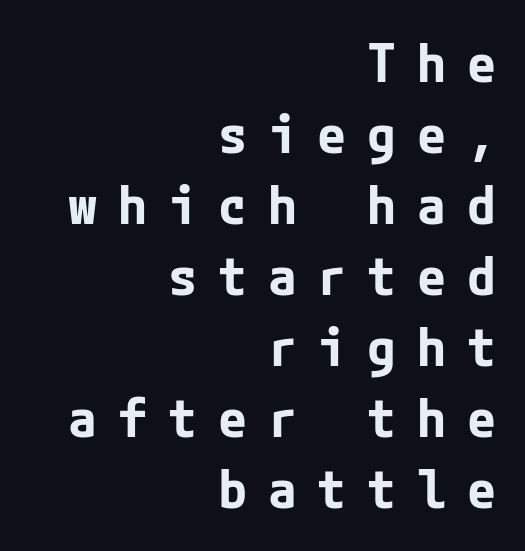
{"serif": "no", "italic": "no", "bold": "yes", "weight": "bold", "width": "normal", "stroke_contrast": "low", "x_height": "medium", "underline": "no", "align": "right", "line_spacing": "normal", "line_spacing_ratio": 1.34, "letter_spacing": "wide", "letter_spacing_em": 0.39, "glyph_px": 53}
